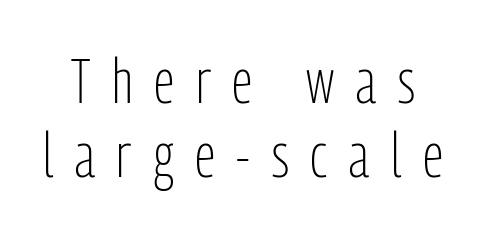
Q: Is the text bold? A: No.
Q: Is the text italic (slanted)? A: No, it is upright.
Q: Is the typeface a serif or a sans-serif typeface? A: Sans-serif.
Q: Is the text underlined? A: No.
Q: Is the spacing between letters normal or unusually wide? A: Unusually wide.
Q: Width (condensed, normal, or wide)? A: Condensed.
Q: Stroke contrast? A: Low.
Q: x-height? A: Medium.
Q: Monospaced? A: No.
